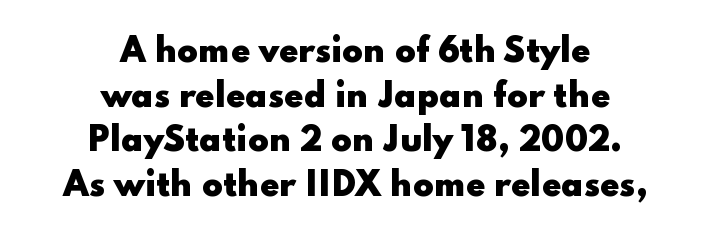
Q: Is the text bold? A: Yes.
Q: Is the text italic (slanted)? A: No, it is upright.
Q: Is the typeface a serif or a sans-serif typeface? A: Sans-serif.
Q: Is the text underlined? A: No.
Q: How is the paragraph aligned? A: Centered.
Q: Is the spacing between letters normal or unusually wide? A: Normal.
Q: Is the spacing between lines tight, normal or loose? A: Normal.
Q: Width (condensed, normal, or wide)? A: Wide.
Q: Stroke contrast? A: Low.
Q: x-height? A: Small.
Q: Monospaced? A: No.
